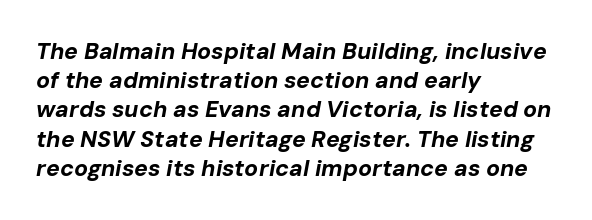
An italicized treatment has been applied to the whole sample. The letters are bold, with thick, heavy strokes. The foot of each line stays bare and open. Interline gaps are of average width in this sample. Here the glyphs are tracked normally, forming tight word shapes.
